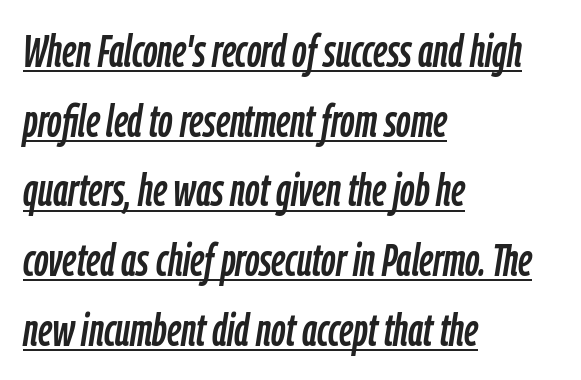
Short and long lines alike share a common starting point at left. The passage shown is underscored from start to finish. Reading down the column, the eye jumps a familiar distance to each next line. In terms of letterspacing, this is plain default setting. Proportional: the letters do not fall into vertical columns.
